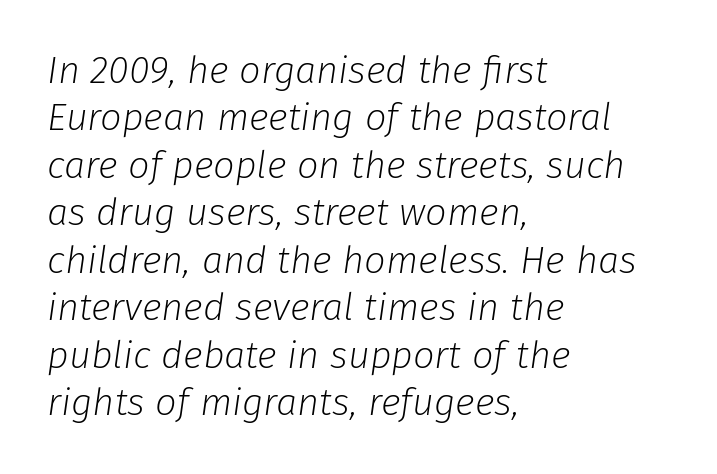
The image shows 38 px light type, italic (leaning right); set left-aligned, normal line spacing (1.25x), normal letter spacing, not underlined; low stroke contrast and a medium x-height.
